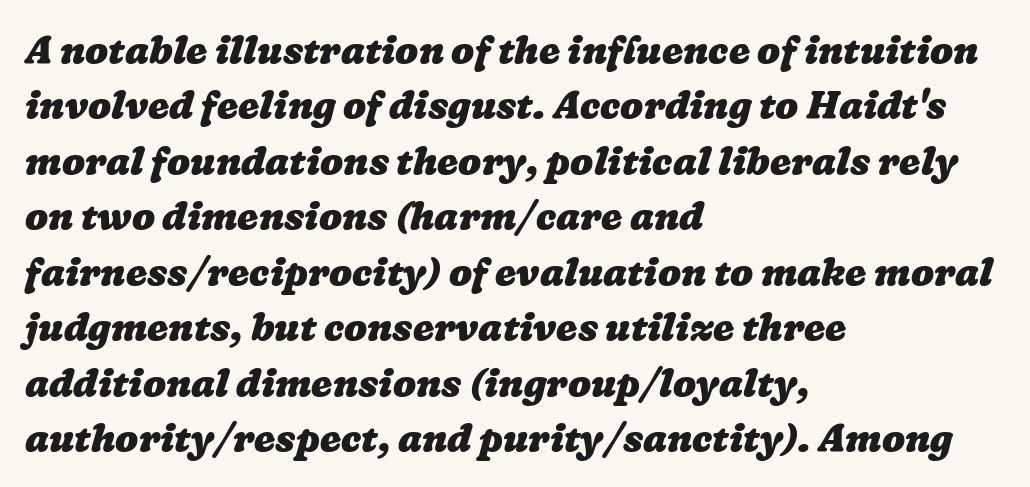
The image shows 38 px heavy, wide type; set left-aligned, normal line spacing (1.46x), normal letter spacing, not underlined; low stroke contrast and a medium x-height.
